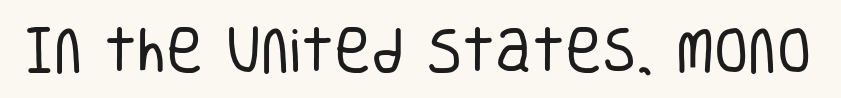
The image shows 50 px regular-weight, condensed sans-serif type, upright; set normal letter spacing, not underlined; low stroke contrast and a large x-height.
